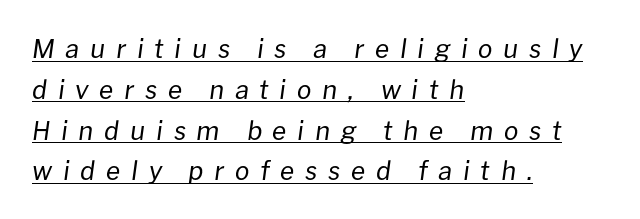
The image shows 26 px text type, italic (leaning right); set left-aligned, normal line spacing (1.57x), unusually wide letter spacing (+0.41 em), underlined.
